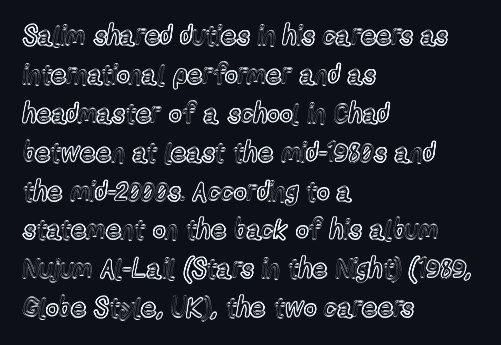
{"underline": "no", "align": "left", "line_spacing": "normal", "line_spacing_ratio": 1.44, "letter_spacing": "normal", "letter_spacing_em": 0.0, "glyph_px": 27}
